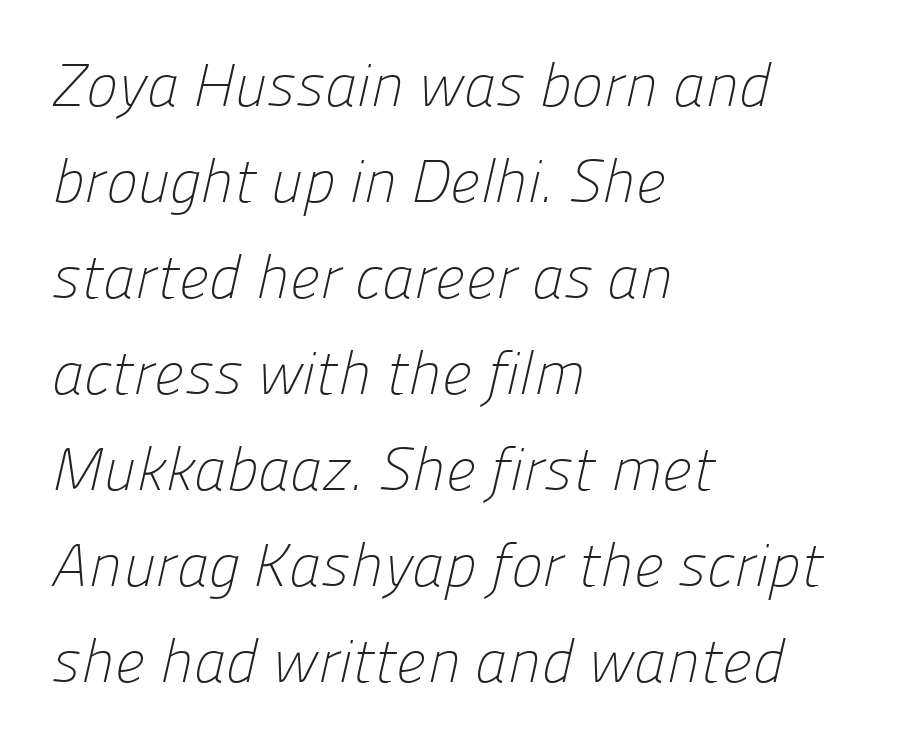
Q: Is the text bold? A: No.
Q: Is the typeface a serif or a sans-serif typeface? A: Sans-serif.
Q: Is the text underlined? A: No.
Q: How is the paragraph aligned? A: Left-aligned.
Q: Is the spacing between letters normal or unusually wide? A: Normal.
Q: Is the spacing between lines tight, normal or loose? A: Normal.
Q: Width (condensed, normal, or wide)? A: Normal.
Q: Stroke contrast? A: Low.
Q: x-height? A: Medium.
Q: Monospaced? A: No.
